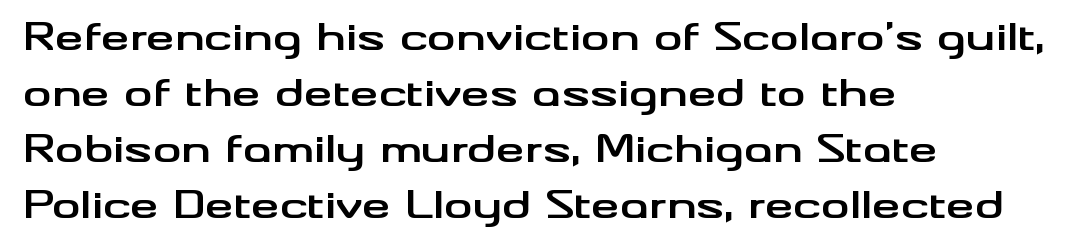
{"serif": "no", "italic": "no", "bold": "yes", "weight": "bold", "width": "wide", "stroke_contrast": "medium", "x_height": "small", "monospaced": "no", "underline": "no", "align": "left", "line_spacing": "normal", "line_spacing_ratio": 1.56, "letter_spacing": "normal", "letter_spacing_em": 0.0, "glyph_px": 36}
